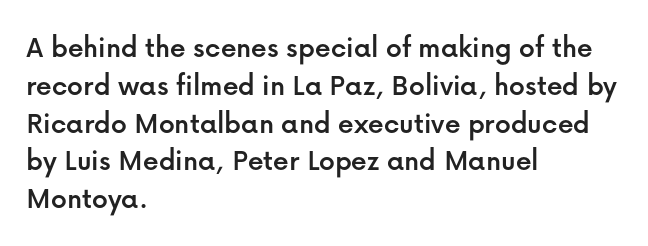
Q: Is the text italic (slanted)? A: No, it is upright.
Q: Is the typeface a serif or a sans-serif typeface? A: Sans-serif.
Q: Is the text underlined? A: No.
Q: How is the paragraph aligned? A: Left-aligned.
Q: Is the spacing between letters normal or unusually wide? A: Normal.
Q: Width (condensed, normal, or wide)? A: Normal.
Q: Stroke contrast? A: Low.
Q: x-height? A: Medium.
Q: Monospaced? A: No.
